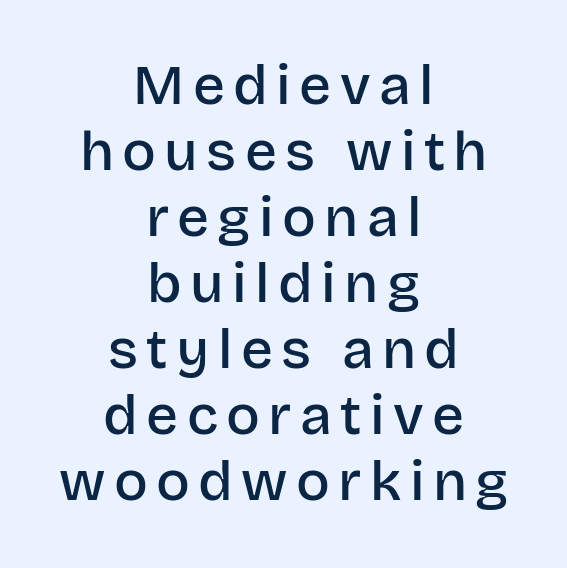
Q: Is the text bold? A: Semi-bold.
Q: Is the text italic (slanted)? A: No, it is upright.
Q: Is the typeface a serif or a sans-serif typeface? A: Sans-serif.
Q: Is the text underlined? A: No.
Q: How is the paragraph aligned? A: Centered.
Q: Width (condensed, normal, or wide)? A: Normal.
Q: Stroke contrast? A: Low.
Q: x-height? A: Large.
Q: Monospaced? A: No.
